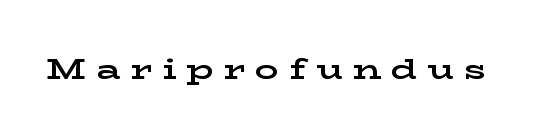
In terms of posture, this sample is upright. The font is running at its bold setting. Serif or sans? Serif — the stroke terminals have little feet. Note the varied advance widths — an 'i' is clearly narrower than an 'm'.
